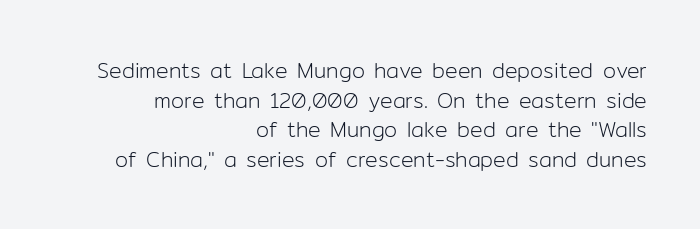
The image shows 21 px text type, upright; set right-aligned, normal line spacing (1.41x), normal letter spacing, not underlined.
